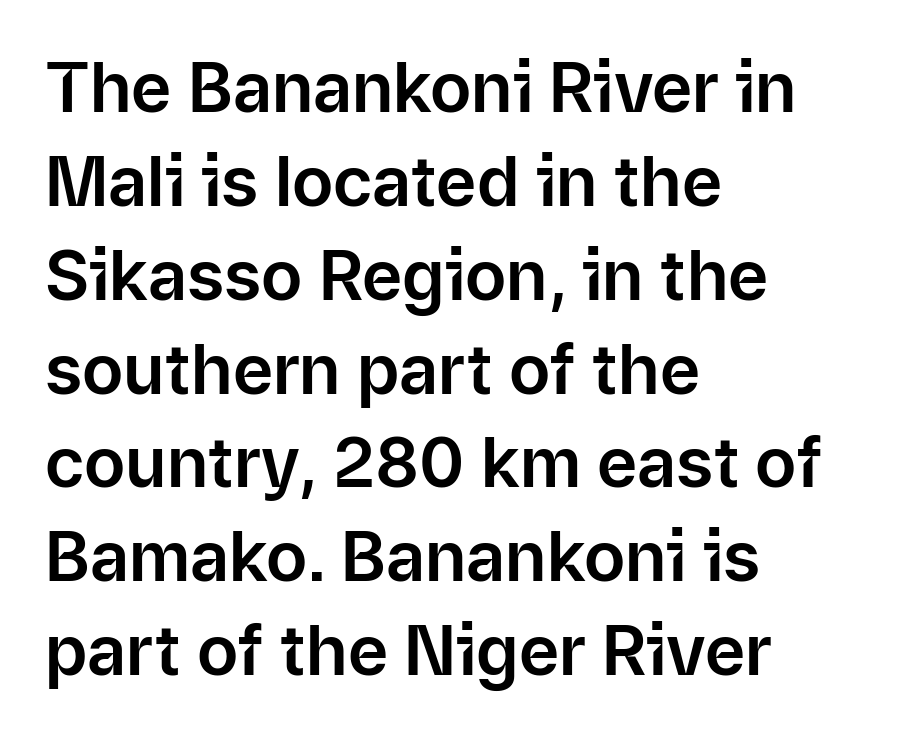
{"serif": "no", "italic": "no", "width": "normal", "stroke_contrast": "low", "x_height": "medium", "monospaced": "no", "underline": "no", "align": "left", "line_spacing": "normal", "line_spacing_ratio": 1.36, "letter_spacing": "normal", "letter_spacing_em": 0.0, "glyph_px": 69}
